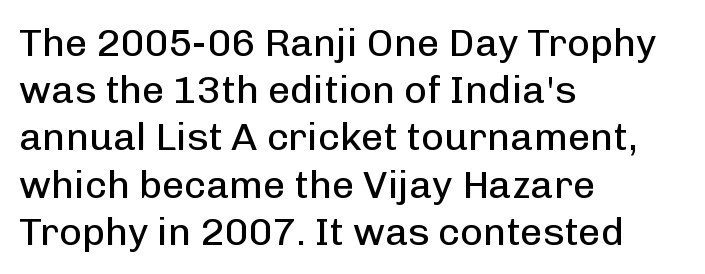
Q: Is the text bold? A: No.
Q: Is the text italic (slanted)? A: No, it is upright.
Q: Is the typeface a serif or a sans-serif typeface? A: Sans-serif.
Q: Is the text underlined? A: No.
Q: How is the paragraph aligned? A: Left-aligned.
Q: Is the spacing between letters normal or unusually wide? A: Normal.
Q: Width (condensed, normal, or wide)? A: Normal.
Q: Stroke contrast? A: Low.
Q: x-height? A: Medium.
Q: Monospaced? A: No.
